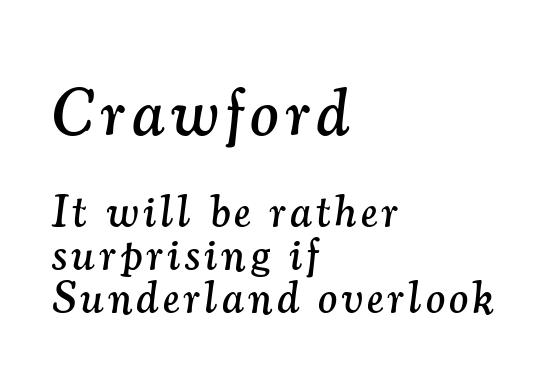
Q: Is the text italic (slanted)? A: Yes, it leans right by about 7 degrees.
Q: Is the typeface a serif or a sans-serif typeface? A: Serif.
Q: Is the text underlined? A: No.
Q: How is the paragraph aligned? A: Left-aligned.
Q: Is the spacing between lines tight, normal or loose? A: Tight.
Q: Which block of text is set in a larger size, the first (top) or the second (bottom)? A: The first (top) one.
Q: Width (condensed, normal, or wide)? A: Normal.
Q: Stroke contrast? A: Medium.
Q: x-height? A: Small.
Q: Monospaced? A: No.
